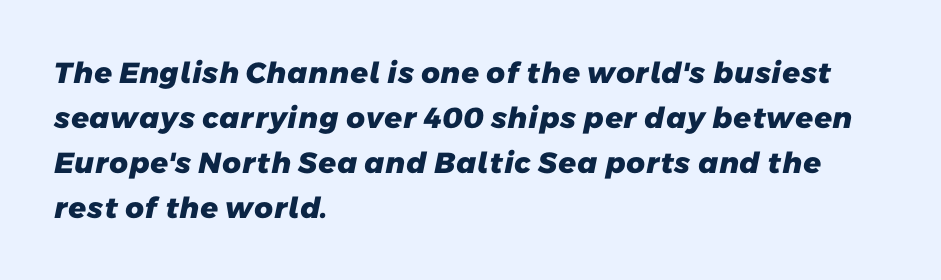
These lines stack with their left ends in a neat column. Baseline-to-baseline distance is the conventional proportion of letter height. Its strokes are broad and dark, the hallmark of bold type. The zone under the glyphs is completely vacant.
